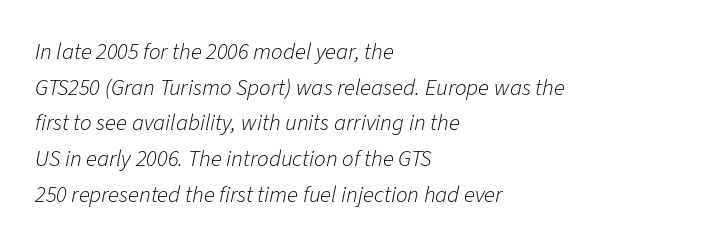
The image shows 23 px text type, italic (leaning right); set left-aligned, normal line spacing (1.55x), normal letter spacing, not underlined.
